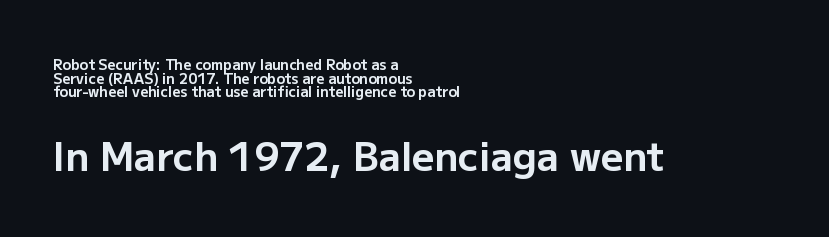
The gap between lines stays unmarked. Each letter keeps its own natural width here, so spacing adapts to shape. These lines are set flush left with a ragged right edge. The more generous point size was reserved for the lower chunk. Each letter's strokes conclude bluntly, with no projecting serifs.
